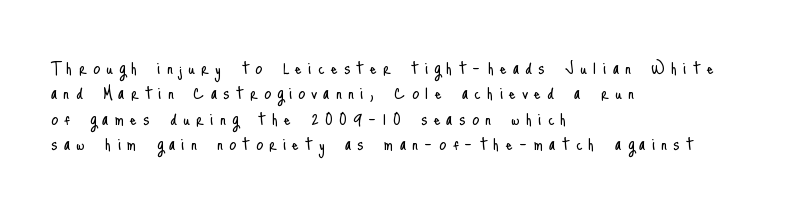
Q: Is the text bold? A: No.
Q: Is the text italic (slanted)? A: No, it is upright.
Q: Is the text underlined? A: No.
Q: How is the paragraph aligned? A: Left-aligned.
Q: Is the spacing between letters normal or unusually wide? A: Unusually wide.
